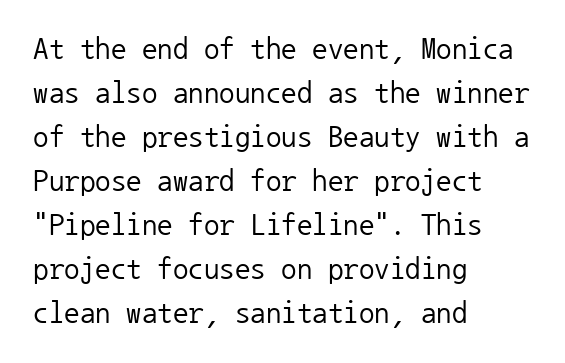
Think of a typewriter: that constant character pitch is what you see here. Characters follow at the spacing the type designer built in. This rendering employs a face without finishing strokes, i.e., a sans-serif. Does the leading feel generous? No, just average. The font sits on the lighter half of the weight spectrum, regular included. Posture: upright roman.
